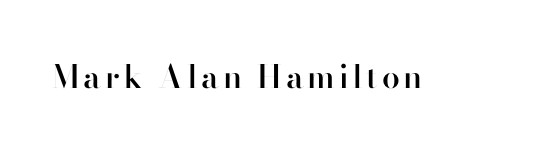
Do the letters lean? They stand straight. Each letter's strokes conclude bluntly, with no projecting serifs. A bit beefed up — I'd call it semibold rather than bold. Varying glyph widths throughout — classic text-font behaviour. Honestly, there is no underline to notice here at all.
